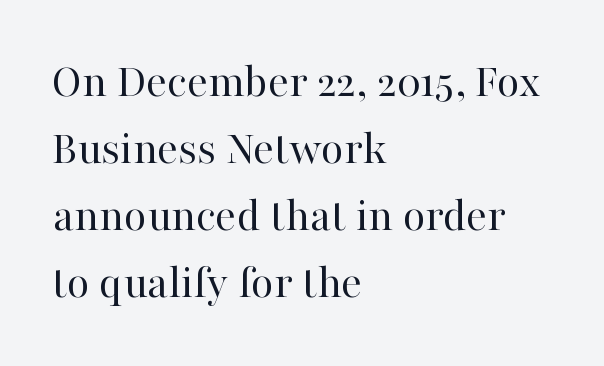
The image shows 49 px regular-weight serif type, upright; set left-aligned, normal line spacing (1.37x), normal letter spacing, not underlined; high stroke contrast and a medium x-height.
